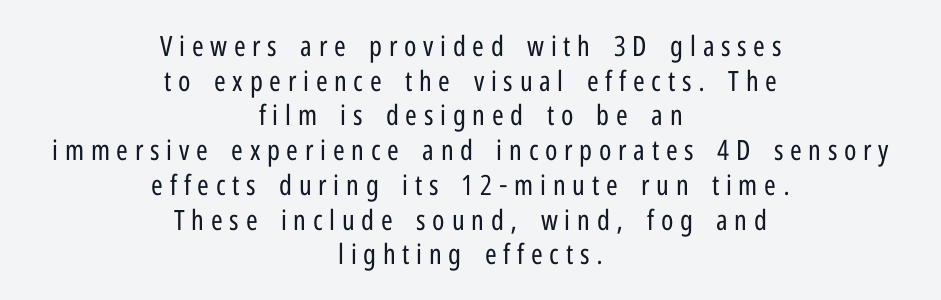
{"serif": "no", "italic": "no", "bold": "no", "weight": "regular", "width": "condensed", "stroke_contrast": "low", "x_height": "medium", "monospaced": "no", "underline": "no", "align": "center", "line_spacing_ratio": 1.24, "letter_spacing": "wide", "letter_spacing_em": 0.24, "glyph_px": 28}
